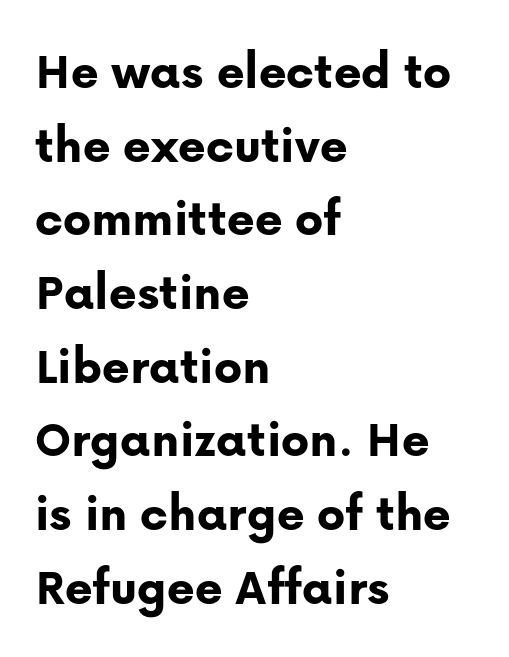
{"serif": "no", "italic": "no", "bold": "yes", "weight": "bold", "width": "normal", "stroke_contrast": "low", "x_height": "medium", "monospaced": "no", "underline": "no", "align": "left", "line_spacing": "normal", "line_spacing_ratio": 1.39, "letter_spacing": "normal", "letter_spacing_em": 0.0, "glyph_px": 53}
